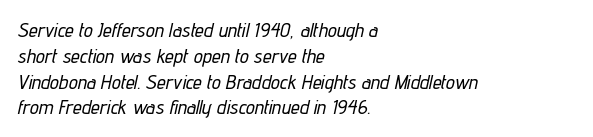
{"italic": "yes", "lean": "right", "slant_degrees": 12, "underline": "no", "align": "left", "line_spacing": "normal", "line_spacing_ratio": 1.29, "letter_spacing": "normal", "letter_spacing_em": 0.0, "glyph_px": 20}
